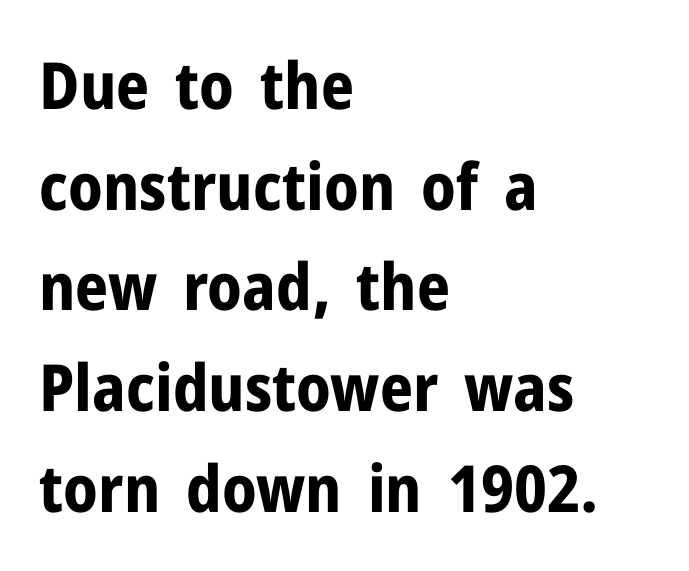
In terms of letterspacing, this is plain default setting. Honestly, there is no underline to notice here at all. The letters are bold, with thick, heavy strokes. The space between consecutive lines is moderate. Typographically, this falls in the sans-serif category. This sample has the flowing, uneven cadence of proportional lettering.
